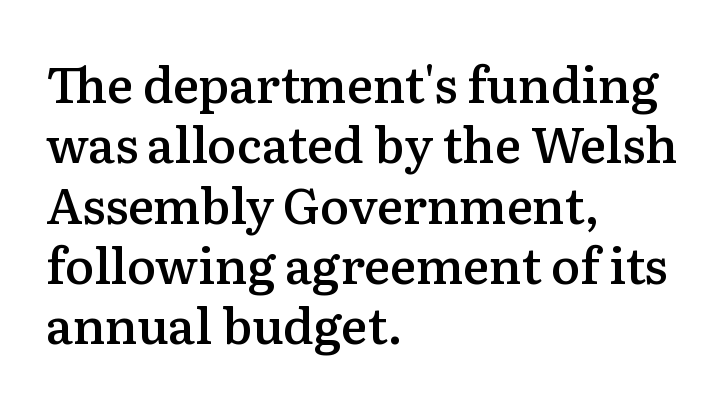
The image shows 49 px semibold serif type, upright; set left-aligned, line spacing 1.23x, normal letter spacing, not underlined; medium stroke contrast and a medium x-height.
